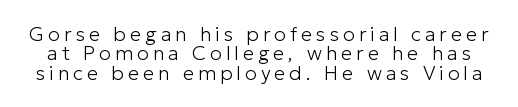
Italic: no, the glyphs are upright roman. Unbolded letterforms with no extra heft. The space between consecutive lines is stingy. Is the letter spacing exaggerated? Yes — the characters are pushed far apart. Quick note: underline off.
